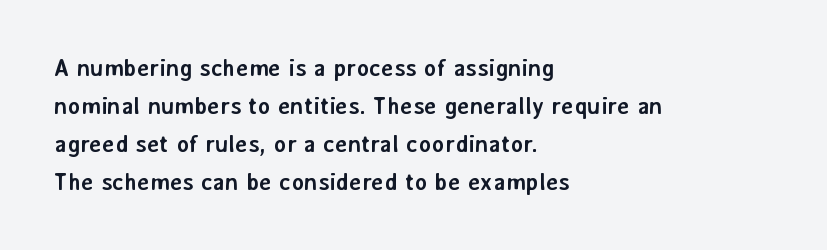
The image shows 24 px bold type, upright; set left-aligned, normal line spacing (1.59x), normal letter spacing, not underlined.
